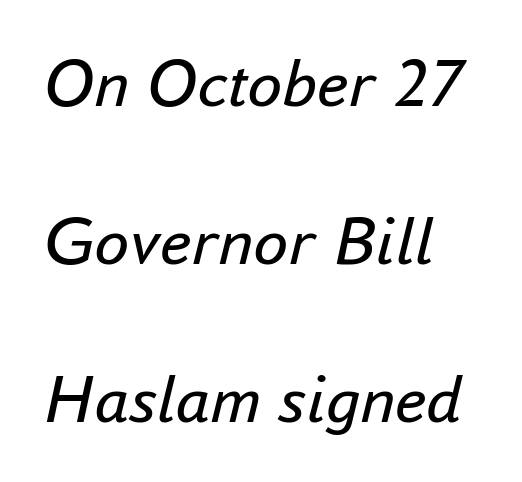
The image shows 70 px regular-weight type, italic (leaning right); set left-aligned, loose line spacing (2.26x), normal letter spacing, not underlined; low stroke contrast and a small x-height.
